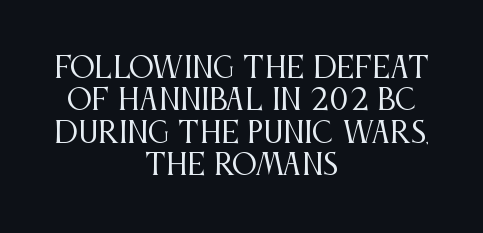
The image shows 28 px regular-weight, condensed serif type, upright; set centered, line spacing 1.16x, normal letter spacing, not underlined; medium stroke contrast and a large x-height.
